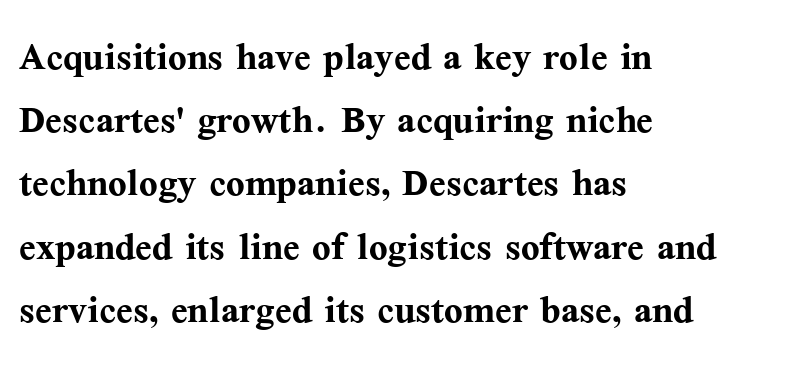
Letterform terminals end in serifs throughout the passage. Observe the ordinary spacing: letters are neighbours, not strangers. Check the space under the baseline: it is left empty. Think of a printed novel: that variable character pitch is what you see here. Reading down the column, the eye jumps a familiar distance to each next line.
